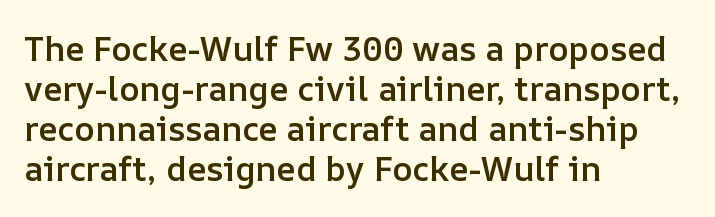
{"italic": "no", "bold": "semi", "weight": "semibold", "width": "normal", "stroke_contrast": "low", "x_height": "medium", "monospaced": "no", "underline": "no", "align": "left", "line_spacing_ratio": 1.18, "letter_spacing": "normal", "letter_spacing_em": 0.0, "glyph_px": 34}
